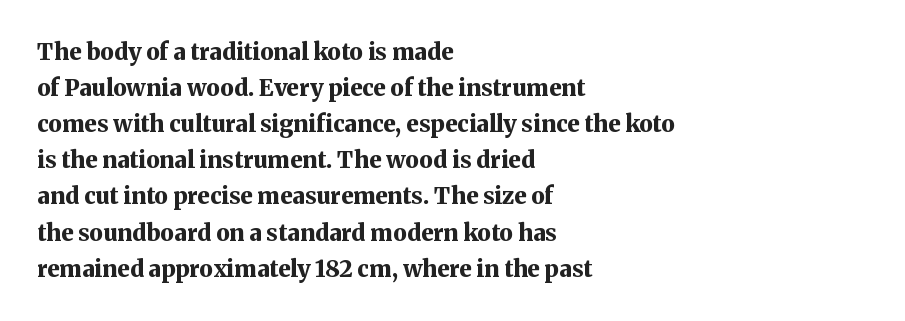
The image shows 23 px bold type, upright; set left-aligned, normal line spacing (1.57x), normal letter spacing, not underlined.
